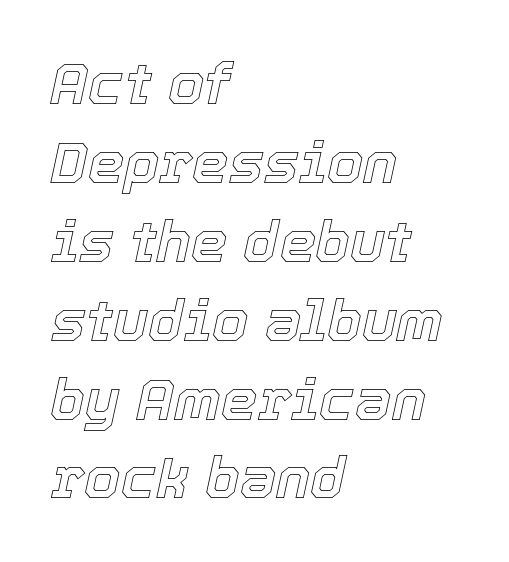
Q: Is the text italic (slanted)? A: Yes, it leans right by about 12 degrees.
Q: Is the text underlined? A: No.
Q: How is the paragraph aligned? A: Left-aligned.
Q: Is the spacing between letters normal or unusually wide? A: Normal.
Q: Is the spacing between lines tight, normal or loose? A: Normal.
Q: Width (condensed, normal, or wide)? A: Normal.
Q: x-height? A: Medium.
Q: Monospaced? A: No.
